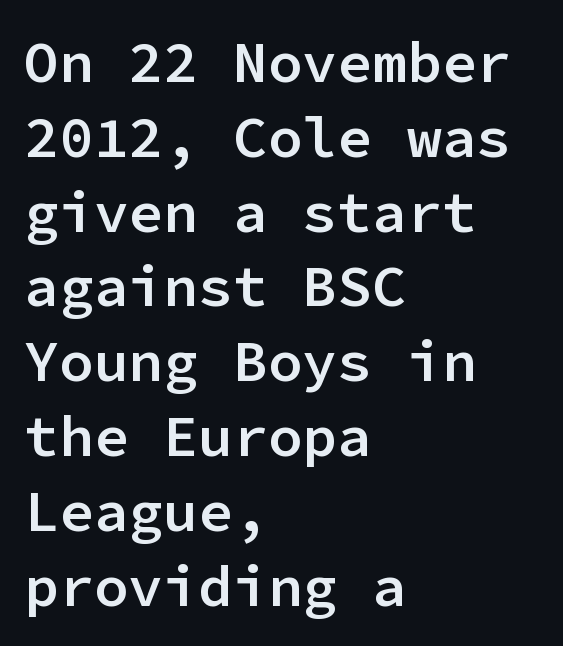
Q: Is the text bold? A: Semi-bold.
Q: Is the text italic (slanted)? A: No, it is upright.
Q: Is the typeface a serif or a sans-serif typeface? A: Sans-serif.
Q: Is the text underlined? A: No.
Q: How is the paragraph aligned? A: Left-aligned.
Q: Is the spacing between letters normal or unusually wide? A: Normal.
Q: Is the spacing between lines tight, normal or loose? A: Normal.
Q: Width (condensed, normal, or wide)? A: Normal.
Q: Stroke contrast? A: Low.
Q: x-height? A: Medium.
Q: Monospaced? A: Yes.
